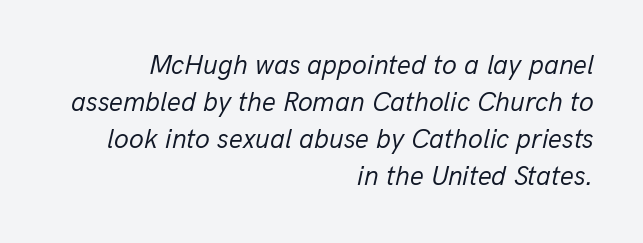
{"italic": "yes", "lean": "right", "slant_degrees": 13, "bold": "no", "underline": "no", "align": "right", "line_spacing": "normal", "line_spacing_ratio": 1.37, "letter_spacing": "normal", "letter_spacing_em": 0.0, "glyph_px": 27}
